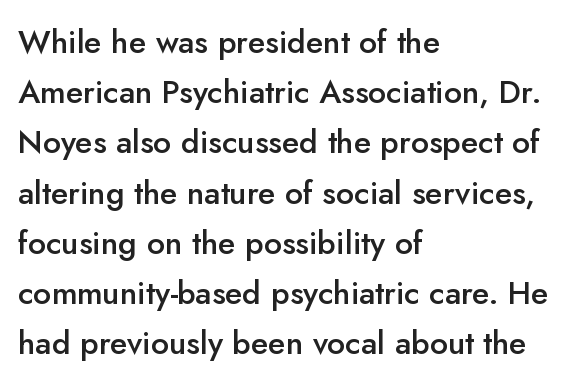
Line starts are locked; line ends wander. In terms of letterspacing, this is plain default setting. Font category for this specimen: sans-serif. Think of a printed novel: that variable character pitch is what you see here. Notice the strokes are somewhat thickened but not fully heavy: this is a semibold. Any mark beneath the type? The region is blank.
